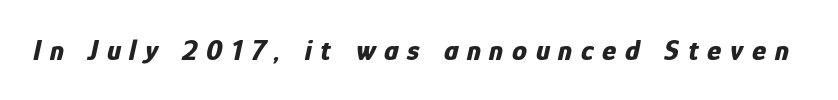
{"italic": "yes", "lean": "right", "slant_degrees": 12, "bold": "yes", "weight": "bold", "width": "condensed", "stroke_contrast": "low", "x_height": "medium", "monospaced": "no", "underline": "no", "letter_spacing": "wide", "letter_spacing_em": 0.29, "glyph_px": 30}
